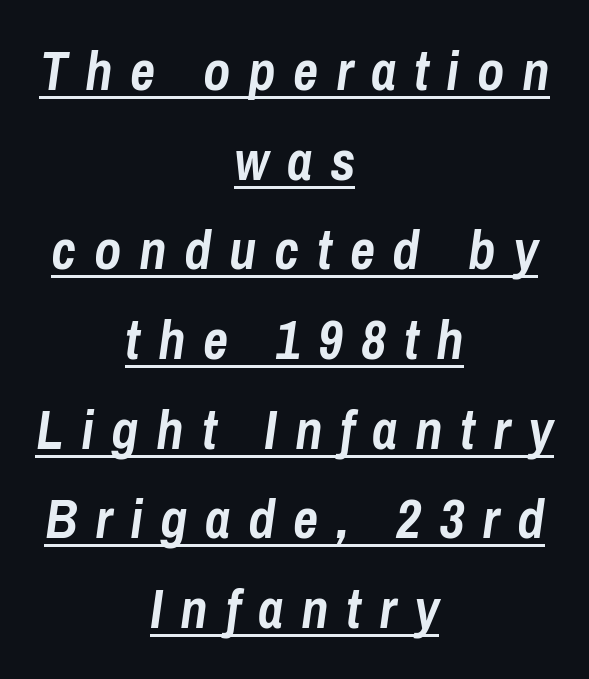
Spacing verdict: proportional, widths tailored to each character. The face used here has a pronounced slope to its letters. Each new line begins a customary step beneath the previous one. Horizontally, the lines are justified to the midpoint only.
